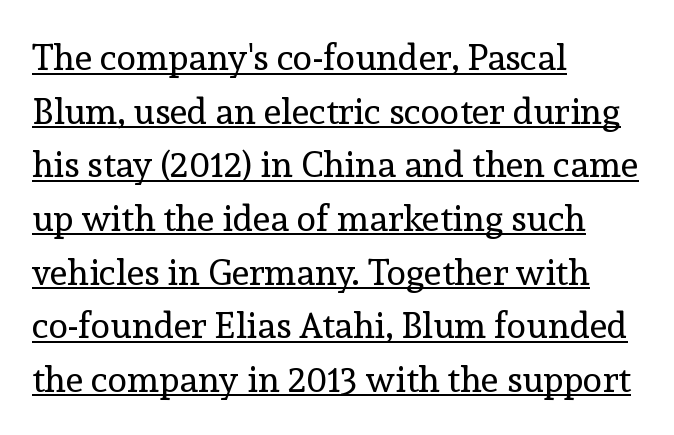
The image shows 36 px regular-weight serif type, upright; set left-aligned, normal line spacing (1.49x), normal letter spacing, underlined; a medium x-height.
